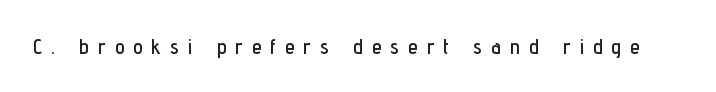
The image shows 21 px text type, upright; set unusually wide letter spacing (+0.44 em), not underlined.
